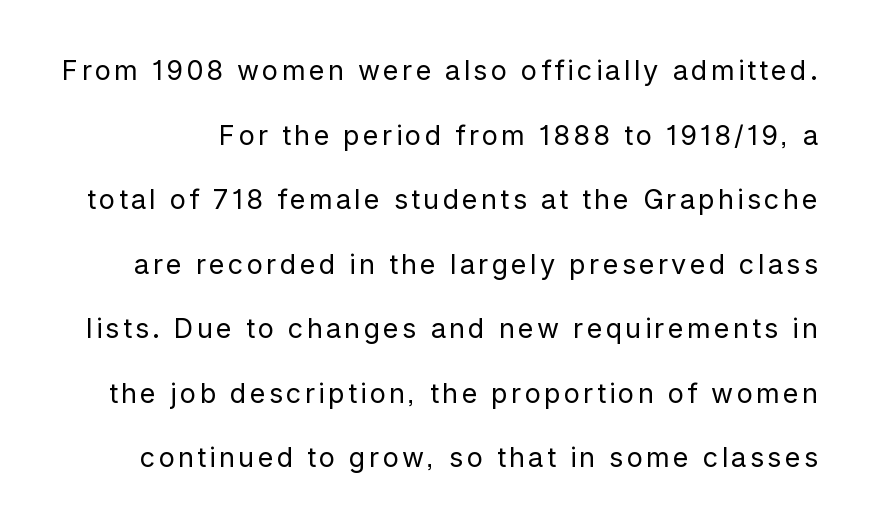
Q: Is the text bold? A: No.
Q: Is the text italic (slanted)? A: No, it is upright.
Q: Is the text underlined? A: No.
Q: Is the spacing between lines tight, normal or loose? A: Loose.
